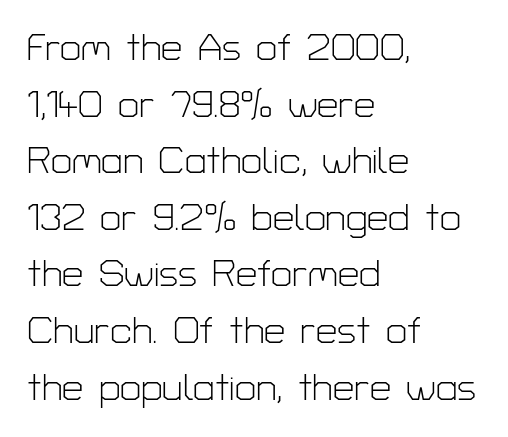
{"serif": "no", "italic": "no", "bold": "no", "weight": "light", "width": "normal", "stroke_contrast": "low", "x_height": "medium", "monospaced": "no", "underline": "no", "align": "left", "line_spacing": "normal", "line_spacing_ratio": 1.49, "letter_spacing": "normal", "letter_spacing_em": 0.0, "glyph_px": 38}
